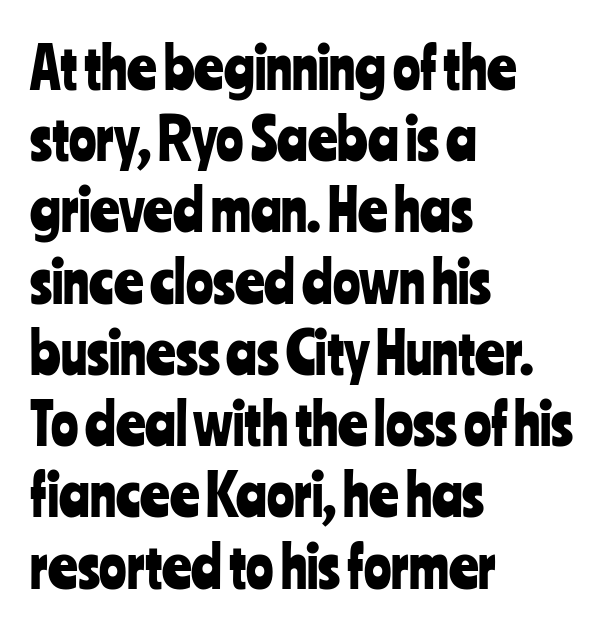
Q: Is the text italic (slanted)? A: No, it is upright.
Q: Is the typeface a serif or a sans-serif typeface? A: Sans-serif.
Q: Is the text underlined? A: No.
Q: How is the paragraph aligned? A: Left-aligned.
Q: Is the spacing between letters normal or unusually wide? A: Normal.
Q: Is the spacing between lines tight, normal or loose? A: Normal.
Q: Width (condensed, normal, or wide)? A: Condensed.
Q: Stroke contrast? A: Low.
Q: x-height? A: Medium.
Q: Monospaced? A: No.
